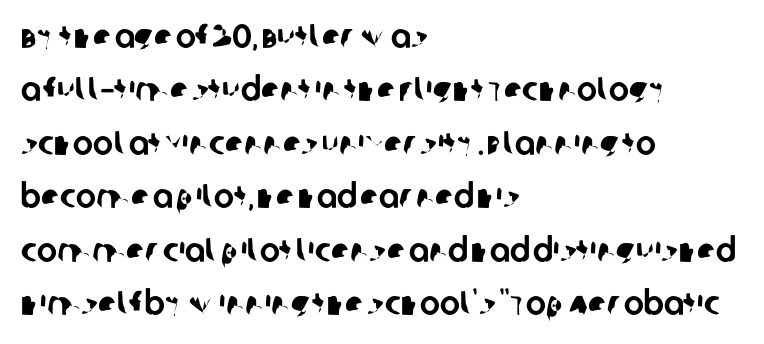
{"serif": "no", "width": "normal", "stroke_contrast": "low", "x_height": "large", "monospaced": "no", "underline": "no", "align": "left", "line_spacing": "normal", "line_spacing_ratio": 1.57, "letter_spacing": "normal", "letter_spacing_em": 0.0, "glyph_px": 34}
